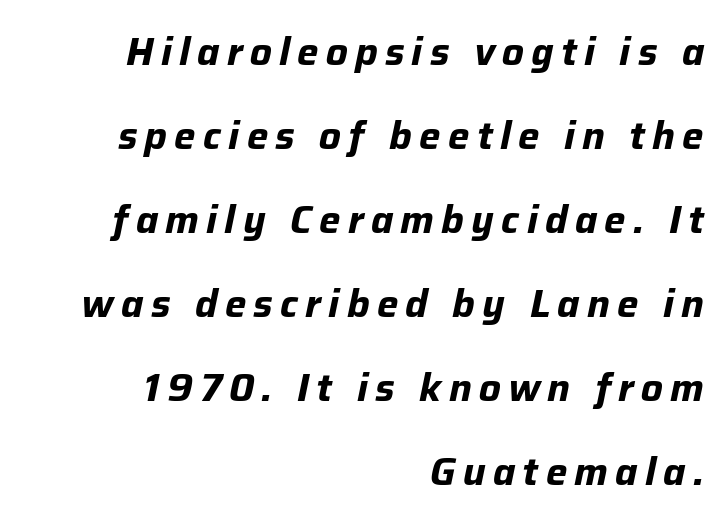
Q: Is the text bold? A: Yes.
Q: Is the text italic (slanted)? A: Yes, it leans right by about 12 degrees.
Q: Is the text underlined? A: No.
Q: How is the paragraph aligned? A: Right-aligned.
Q: Is the spacing between lines tight, normal or loose? A: Loose.
Q: Width (condensed, normal, or wide)? A: Normal.
Q: Stroke contrast? A: Low.
Q: x-height? A: Medium.
Q: Monospaced? A: No.
